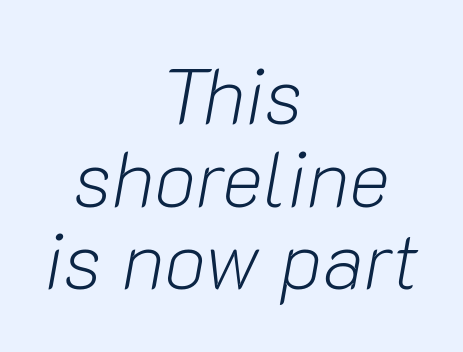
Q: Is the text bold? A: No.
Q: Is the text italic (slanted)? A: Yes, it leans right by about 10 degrees.
Q: Is the text underlined? A: No.
Q: How is the paragraph aligned? A: Centered.
Q: Is the spacing between letters normal or unusually wide? A: Normal.
Q: Is the spacing between lines tight, normal or loose? A: Tight.
Q: Width (condensed, normal, or wide)? A: Normal.
Q: Stroke contrast? A: Low.
Q: x-height? A: Medium.
Q: Monospaced? A: No.
